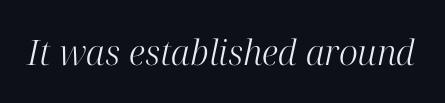
{"serif": "yes", "italic": "yes", "lean": "right", "slant_degrees": 12, "bold": "no", "weight": "light", "width": "normal", "stroke_contrast": "high", "x_height": "medium", "monospaced": "no", "underline": "no", "letter_spacing": "normal", "letter_spacing_em": 0.0, "glyph_px": 35}
